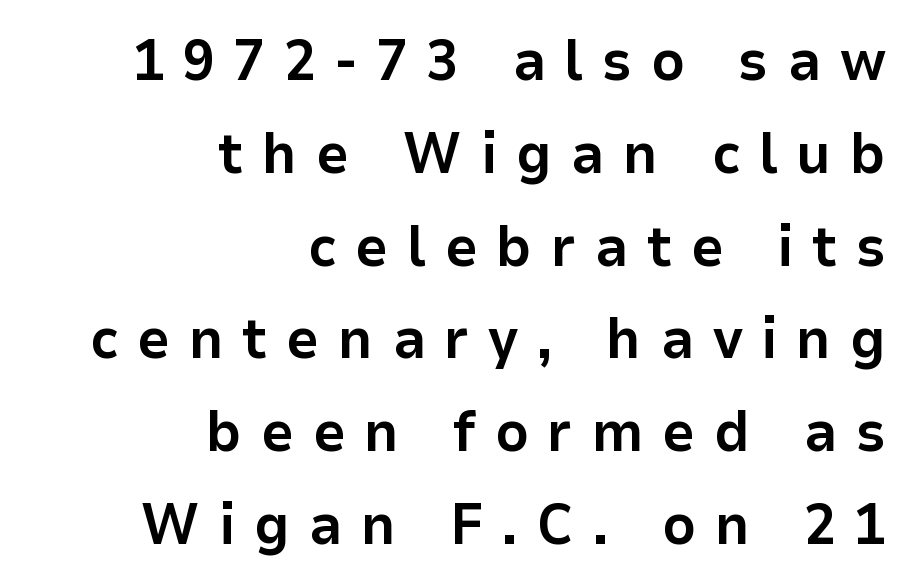
The strip under each line holds only bare page. Note the varied advance widths — an 'i' is clearly narrower than an 'm'. The characters look thick and weighty, a clear bold. Leading: standard. Line endings align vertically; line beginnings do not. Tall strokes in this sample are plumb rather than angled.
